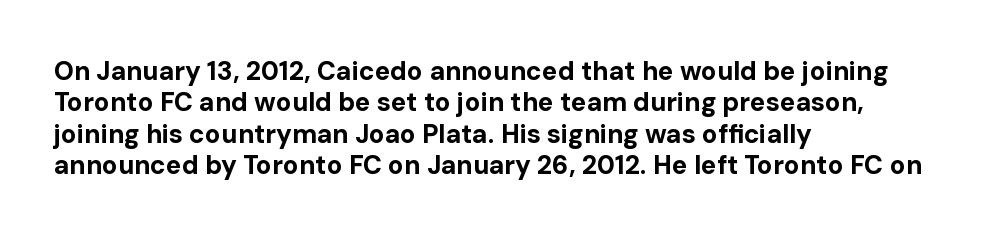
Q: Is the text bold? A: Yes.
Q: Is the text italic (slanted)? A: No, it is upright.
Q: Is the text underlined? A: No.
Q: How is the paragraph aligned? A: Left-aligned.
Q: Is the spacing between letters normal or unusually wide? A: Normal.
